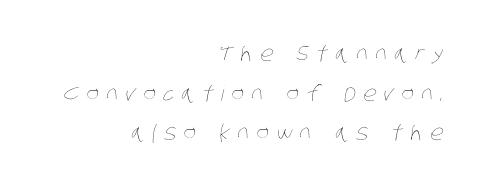
Bold? No — there's no thickening of the strokes. Is the letter spacing exaggerated? Yes — the characters are pushed far apart. The text block is weighted toward the right margin, trailing off unevenly leftward. Anything drawn beneath the words? Only blank space.
